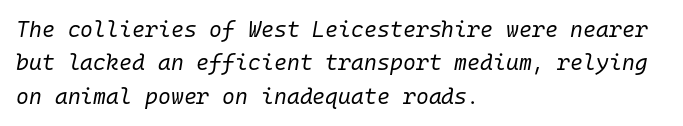
The image shows 22 px text type, italic (leaning right); set left-aligned, normal line spacing (1.52x), normal letter spacing, not underlined.
